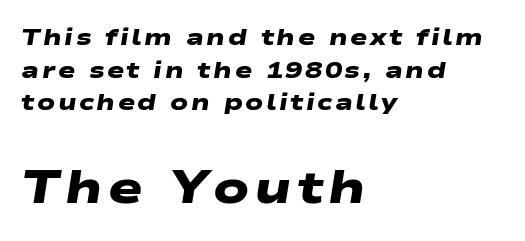
The image shows 46 px heavy, wide sans-serif type; set left-aligned, normal line spacing (1.42x), not underlined; the second (bottom) block is 2.0x larger; low stroke contrast and a medium x-height.
